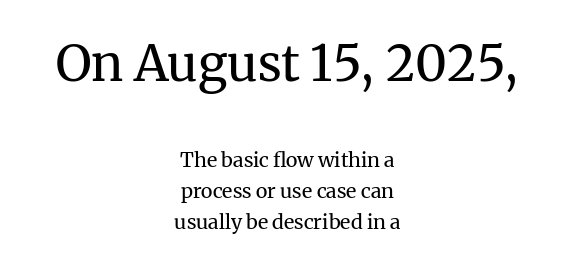
{"serif": "yes", "italic": "no", "bold": "no", "weight": "regular", "width": "normal", "stroke_contrast": "medium", "x_height": "medium", "monospaced": "no", "underline": "no", "align": "center", "line_spacing": "normal", "line_spacing_ratio": 1.53, "letter_spacing": "normal", "letter_spacing_em": 0.0, "larger_block": "first", "size_ratio": 2.5, "glyph_px": 50}
